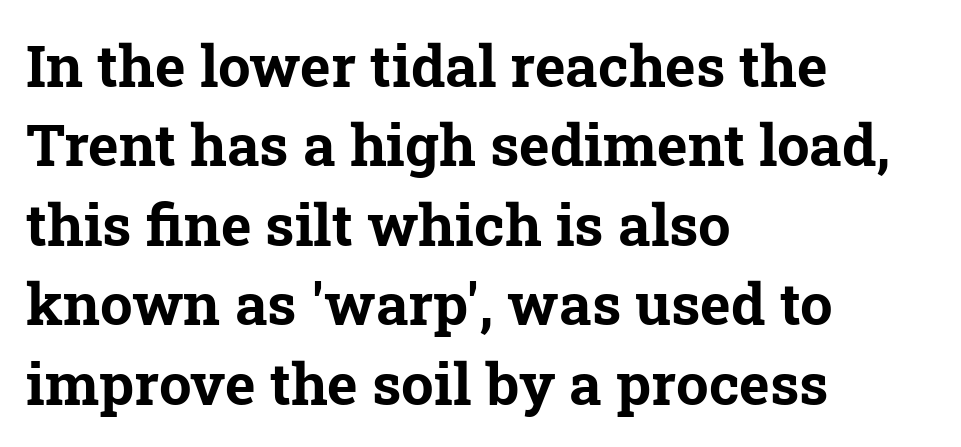
Q: Is the text bold? A: Yes.
Q: Is the typeface a serif or a sans-serif typeface? A: Serif.
Q: Is the text underlined? A: No.
Q: How is the paragraph aligned? A: Left-aligned.
Q: Is the spacing between letters normal or unusually wide? A: Normal.
Q: Is the spacing between lines tight, normal or loose? A: Normal.
Q: Width (condensed, normal, or wide)? A: Normal.
Q: Stroke contrast? A: Low.
Q: x-height? A: Medium.
Q: Monospaced? A: No.
